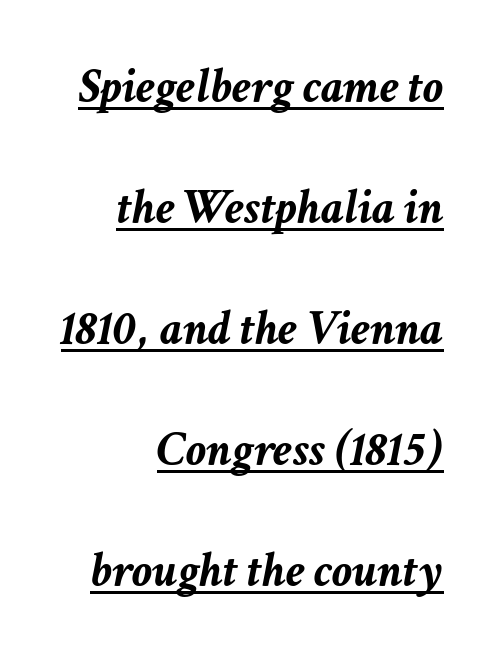
{"italic": "yes", "lean": "right", "slant_degrees": 11, "bold": "yes", "weight": "semibold", "width": "normal", "stroke_contrast": "low", "x_height": "medium", "monospaced": "no", "underline": "yes", "align": "right", "line_spacing": "loose", "line_spacing_ratio": 2.42, "letter_spacing": "normal", "letter_spacing_em": 0.0, "glyph_px": 50}
